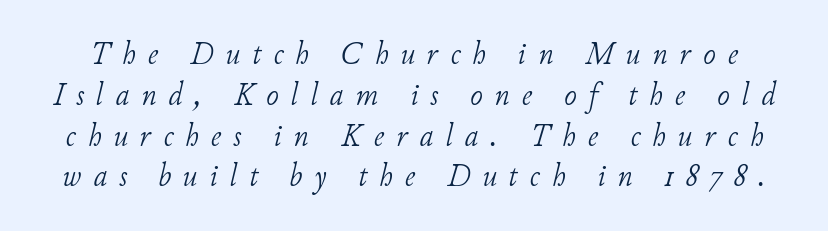
The image shows 34 px light serif type, italic (leaning right); set line spacing 1.2x, unusually wide letter spacing (+0.35 em), not underlined; low stroke contrast and a small x-height.
